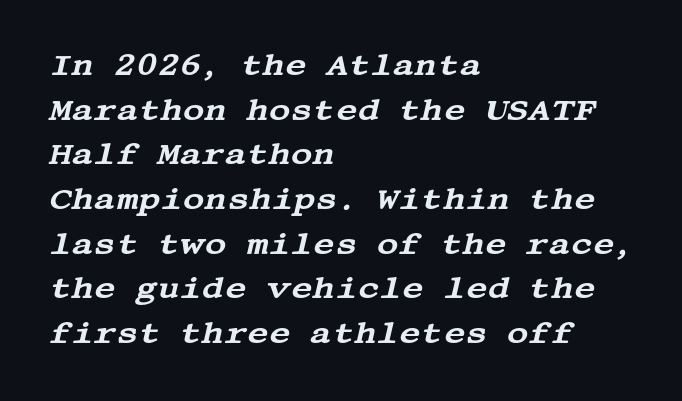
{"serif": "yes", "italic": "yes", "lean": "right", "slant_degrees": 13, "width": "wide", "stroke_contrast": "medium", "x_height": "large", "underline": "no", "align": "left", "line_spacing": "normal", "line_spacing_ratio": 1.49, "letter_spacing": "normal", "letter_spacing_em": 0.0, "glyph_px": 30}
